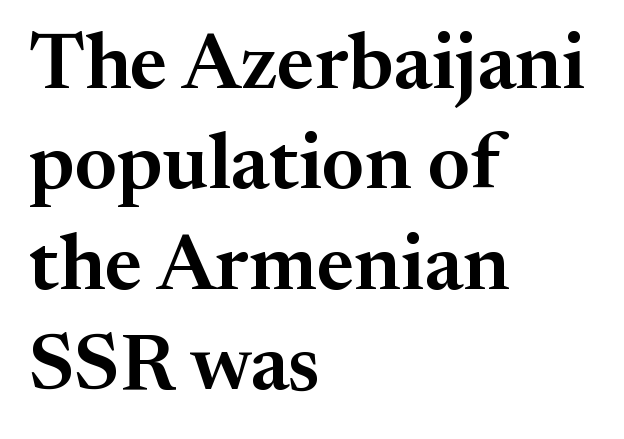
{"serif": "yes", "italic": "no", "width": "normal", "stroke_contrast": "medium", "x_height": "medium", "monospaced": "no", "underline": "no", "align": "left", "line_spacing": "normal", "line_spacing_ratio": 1.27, "letter_spacing": "normal", "letter_spacing_em": 0.0, "glyph_px": 79}
